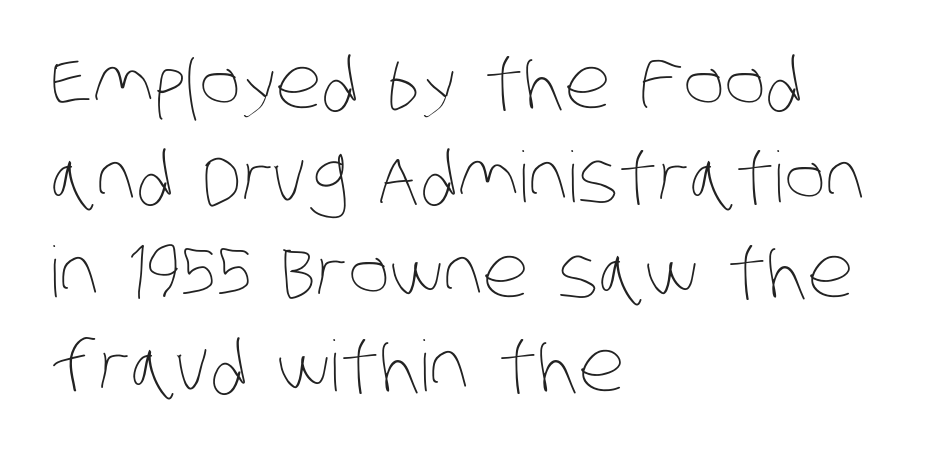
The line-height multiplier appears to be the usual default. Unmarked baselines from the first word to the last. Casual observation: everything's shoved over to the left. Stroke mass is kept to a normal reading level or below.
